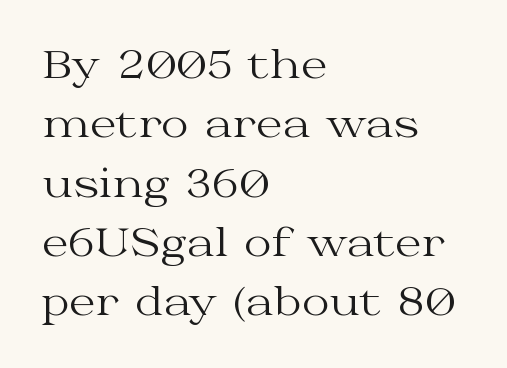
Q: Is the text bold? A: No.
Q: Is the text italic (slanted)? A: No, it is upright.
Q: Is the typeface a serif or a sans-serif typeface? A: Serif.
Q: Is the text underlined? A: No.
Q: How is the paragraph aligned? A: Left-aligned.
Q: Is the spacing between letters normal or unusually wide? A: Normal.
Q: Is the spacing between lines tight, normal or loose? A: Normal.
Q: Width (condensed, normal, or wide)? A: Wide.
Q: Stroke contrast? A: Medium.
Q: x-height? A: Medium.
Q: Monospaced? A: No.
